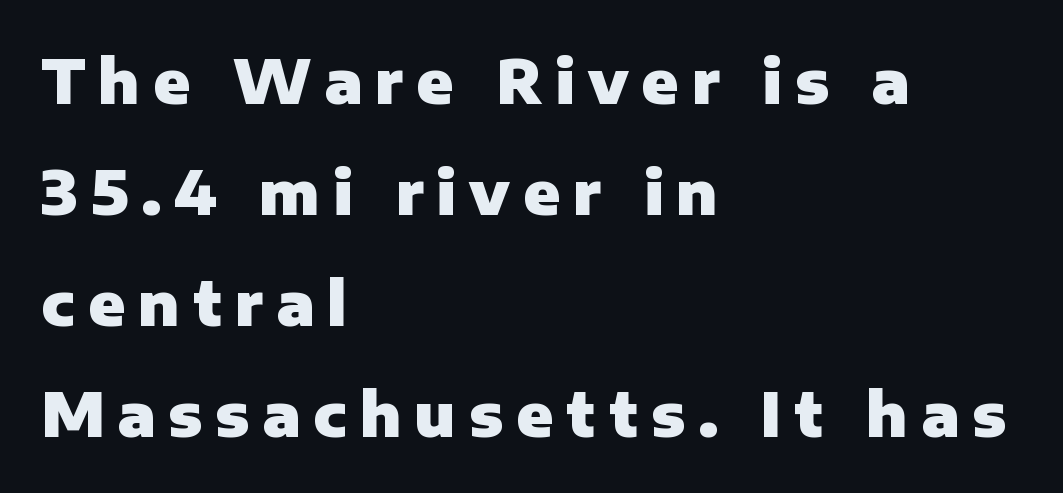
Q: Is the text bold? A: Yes.
Q: Is the text italic (slanted)? A: No, it is upright.
Q: Is the typeface a serif or a sans-serif typeface? A: Sans-serif.
Q: Is the text underlined? A: No.
Q: How is the paragraph aligned? A: Left-aligned.
Q: Is the spacing between letters normal or unusually wide? A: Unusually wide.
Q: Width (condensed, normal, or wide)? A: Normal.
Q: Stroke contrast? A: Low.
Q: x-height? A: Medium.
Q: Monospaced? A: No.
